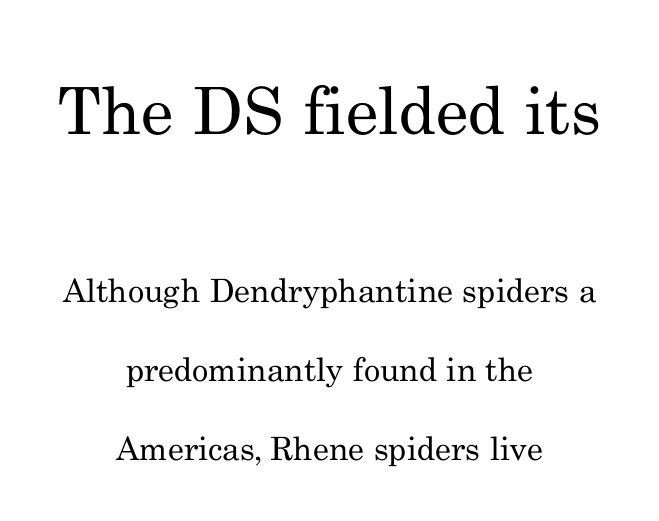
Q: Is the text bold? A: No.
Q: Is the text italic (slanted)? A: No, it is upright.
Q: Is the typeface a serif or a sans-serif typeface? A: Serif.
Q: Is the text underlined? A: No.
Q: How is the paragraph aligned? A: Centered.
Q: Is the spacing between letters normal or unusually wide? A: Normal.
Q: Is the spacing between lines tight, normal or loose? A: Loose.
Q: Which block of text is set in a larger size, the first (top) or the second (bottom)? A: The first (top) one.
Q: Width (condensed, normal, or wide)? A: Normal.
Q: Stroke contrast? A: Medium.
Q: x-height? A: Small.
Q: Monospaced? A: No.
